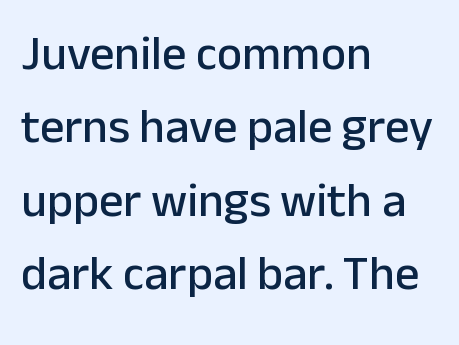
Is the letter spacing exaggerated? No — it looks like the ordinary default. One glance says typical: line gaps are just what's usual. The letters advance in unequal steps, a hallmark of proportional type. Classification — sans serif. The area under the type is left untouched. It's the straight-up-and-down kind of type.
